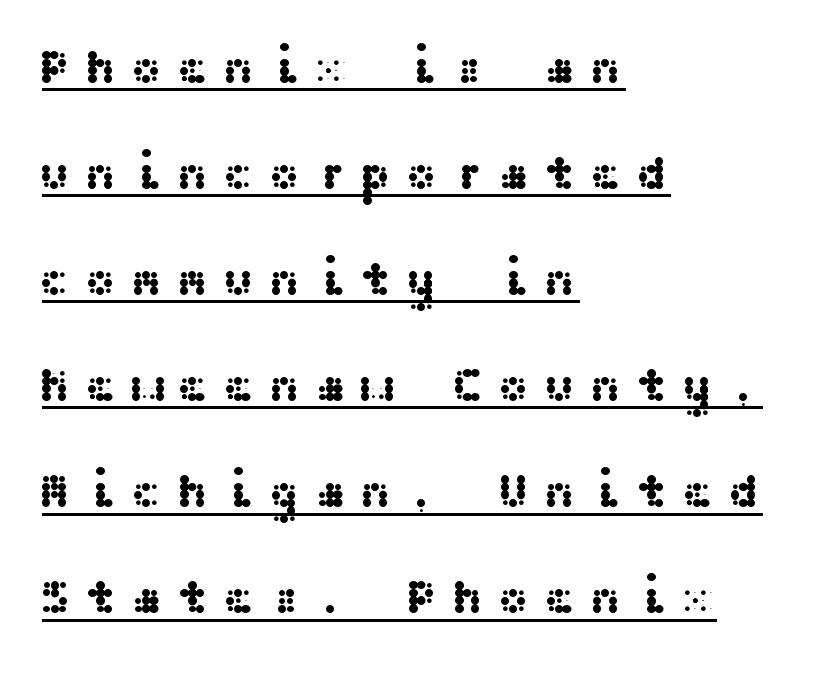
Stroke terminals: plain, sans-serif. Has an underline been added? It has. Notice how the passage keeps a crisp vertical edge on the left only. How are the letters spaced? Widely, with obvious added tracking.
